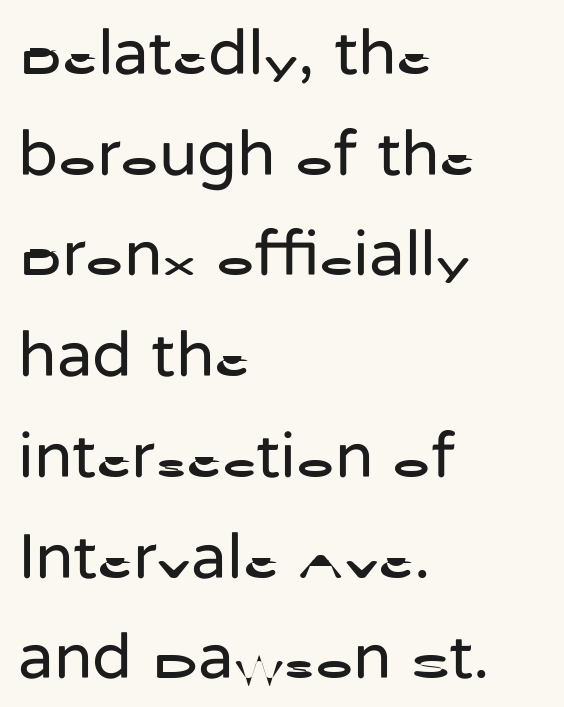
The image shows 65 px regular-weight sans-serif type, upright; set left-aligned, normal line spacing (1.55x), normal letter spacing, not underlined; low stroke contrast and a medium x-height.
